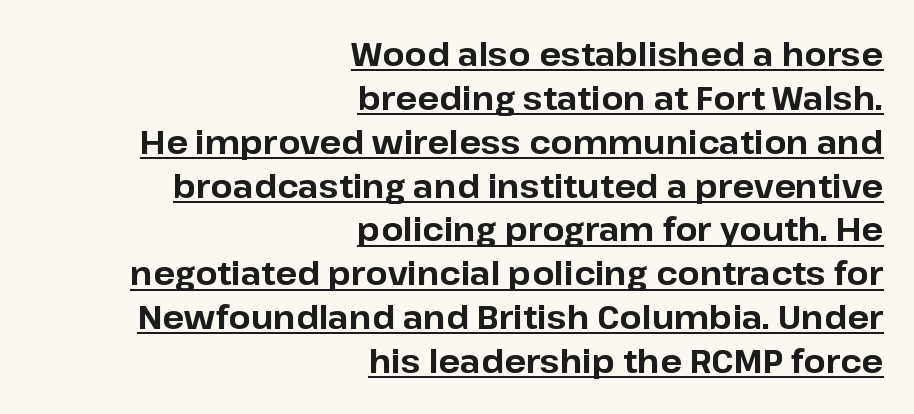
The image shows 32 px bold sans-serif type, upright; set right-aligned, normal line spacing (1.37x), normal letter spacing, underlined; low stroke contrast and a medium x-height.
